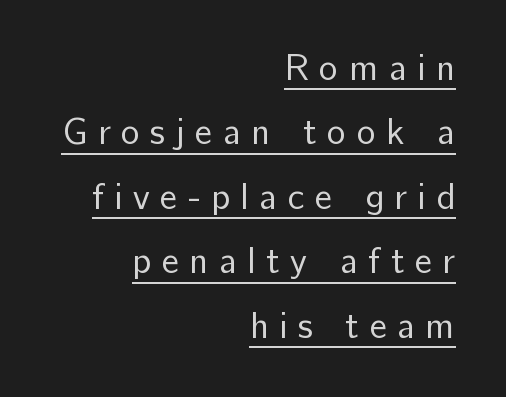
{"serif": "no", "italic": "no", "bold": "no", "weight": "regular", "width": "normal", "stroke_contrast": "low", "x_height": "medium", "monospaced": "no", "underline": "yes", "align": "right", "line_spacing_ratio": 1.79, "letter_spacing": "wide", "letter_spacing_em": 0.29, "glyph_px": 36}
